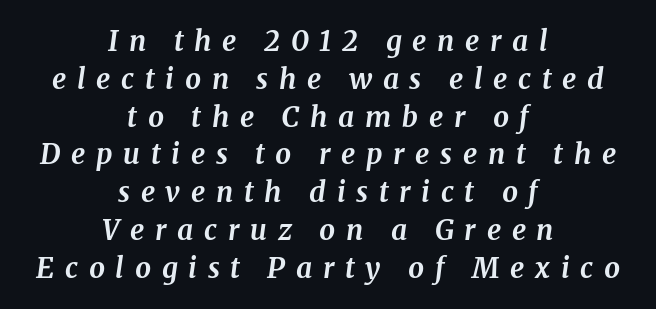
{"serif": "yes", "italic": "yes", "lean": "right", "slant_degrees": 8, "bold": "yes", "weight": "bold", "width": "normal", "stroke_contrast": "medium", "x_height": "medium", "monospaced": "no", "underline": "no", "align": "center", "line_spacing": "normal", "line_spacing_ratio": 1.35, "letter_spacing": "wide", "letter_spacing_em": 0.38, "glyph_px": 28}
